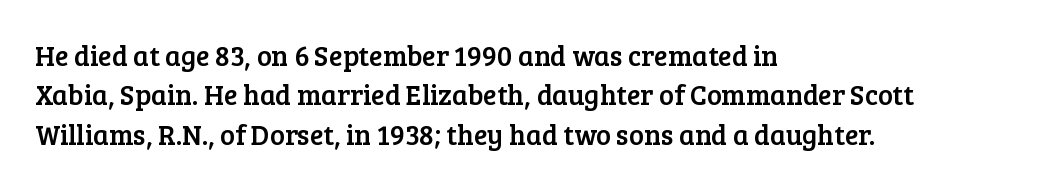
Q: Is the text italic (slanted)? A: No, it is upright.
Q: Is the typeface a serif or a sans-serif typeface? A: Serif.
Q: Is the text underlined? A: No.
Q: How is the paragraph aligned? A: Left-aligned.
Q: Is the spacing between letters normal or unusually wide? A: Normal.
Q: Is the spacing between lines tight, normal or loose? A: Normal.
Q: Width (condensed, normal, or wide)? A: Normal.
Q: Stroke contrast? A: Low.
Q: x-height? A: Medium.
Q: Monospaced? A: No.
